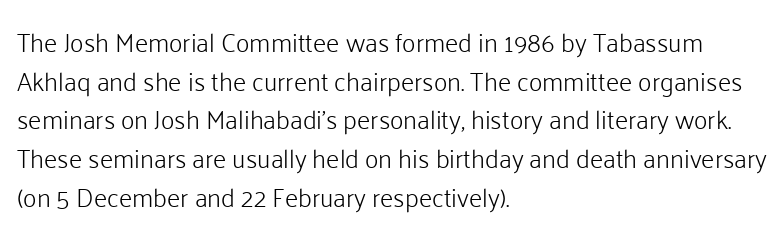
{"italic": "no", "bold": "no", "underline": "no", "align": "left", "line_spacing": "normal", "line_spacing_ratio": 1.49, "letter_spacing": "normal", "letter_spacing_em": 0.0, "glyph_px": 26}
